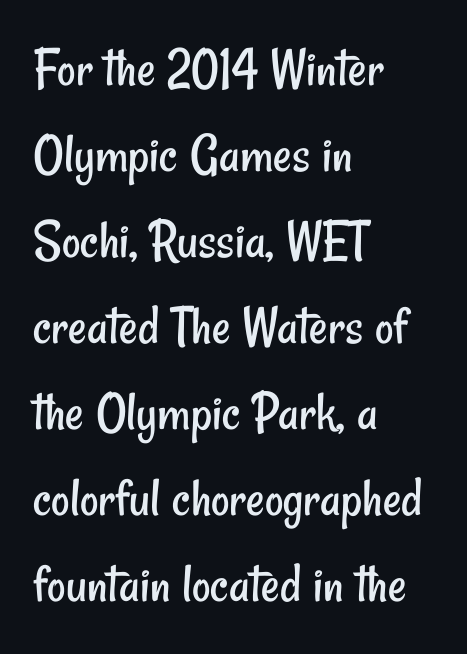
The image shows 57 px regular-weight, condensed sans-serif type; set left-aligned, normal line spacing (1.51x), normal letter spacing, not underlined; low stroke contrast and a small x-height.
